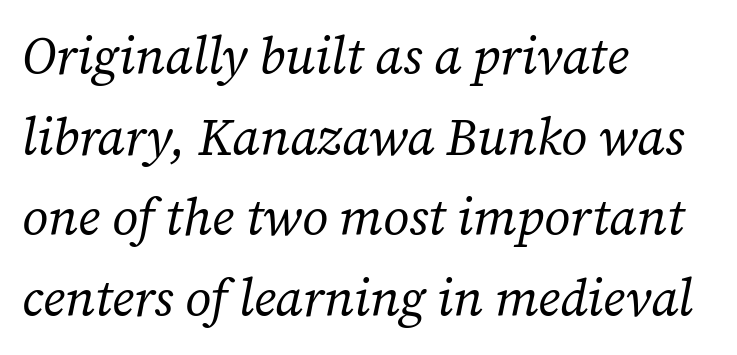
{"serif": "yes", "italic": "yes", "lean": "right", "slant_degrees": 12, "bold": "no", "weight": "regular", "width": "normal", "stroke_contrast": "low", "x_height": "medium", "monospaced": "no", "underline": "no", "align": "left", "line_spacing": "normal", "line_spacing_ratio": 1.58, "letter_spacing": "normal", "letter_spacing_em": 0.0, "glyph_px": 51}
